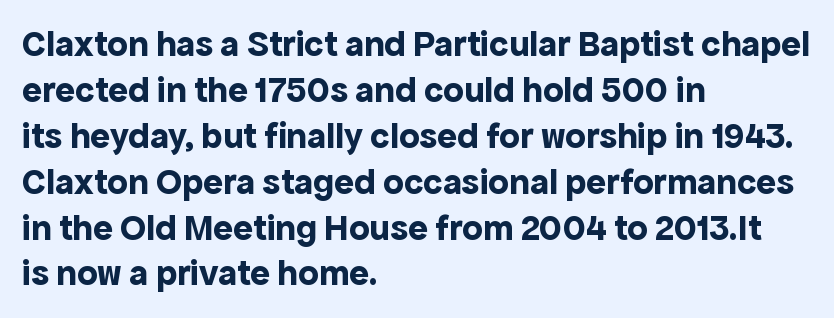
{"serif": "no", "italic": "no", "bold": "yes", "weight": "bold", "width": "normal", "x_height": "medium", "monospaced": "no", "underline": "no", "align": "left", "line_spacing_ratio": 1.24, "letter_spacing": "normal", "letter_spacing_em": 0.0, "glyph_px": 37}
